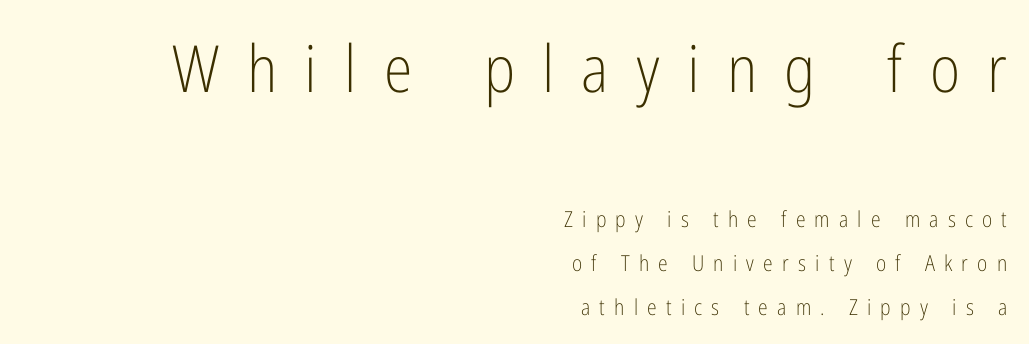
Q: Is the text bold? A: No.
Q: Is the text italic (slanted)? A: No, it is upright.
Q: Is the typeface a serif or a sans-serif typeface? A: Sans-serif.
Q: Is the text underlined? A: No.
Q: How is the paragraph aligned? A: Right-aligned.
Q: Is the spacing between letters normal or unusually wide? A: Unusually wide.
Q: Is the spacing between lines tight, normal or loose? A: Loose.
Q: Which block of text is set in a larger size, the first (top) or the second (bottom)? A: The first (top) one.
Q: Width (condensed, normal, or wide)? A: Condensed.
Q: Stroke contrast? A: Low.
Q: x-height? A: Medium.
Q: Monospaced? A: No.
